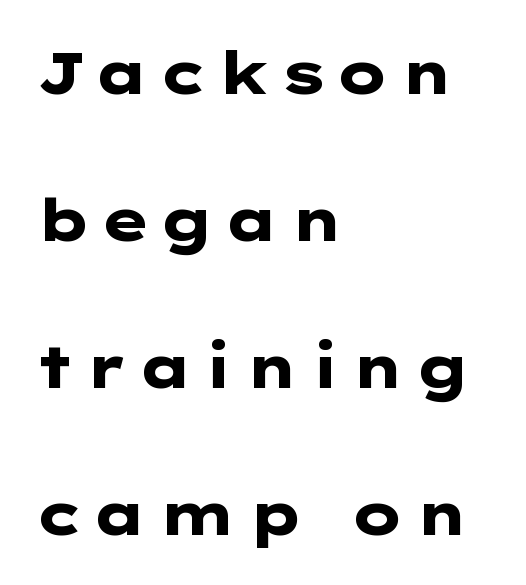
{"serif": "no", "italic": "no", "bold": "yes", "weight": "heavy", "width": "wide", "stroke_contrast": "low", "x_height": "medium", "underline": "no", "align": "left", "line_spacing": "loose", "line_spacing_ratio": 2.49, "glyph_px": 59}
